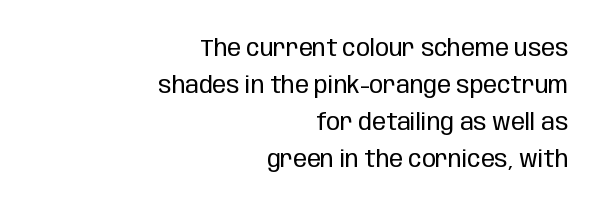
The image shows 23 px text type, upright; set right-aligned, normal line spacing (1.61x), normal letter spacing, not underlined.
